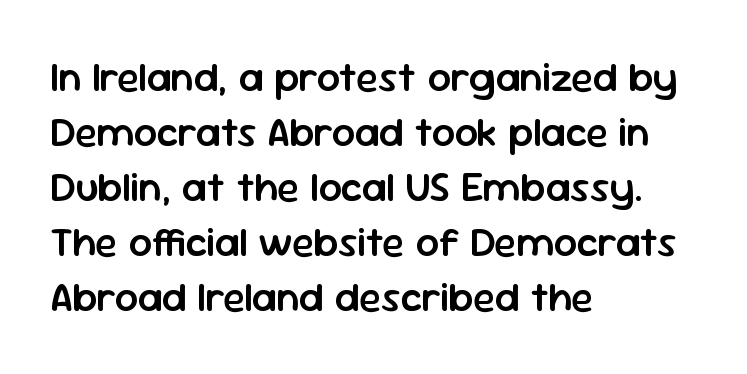
Think of a printed novel: that variable character pitch is what you see here. A normal amount of white space separates one row of letters from the next. The glyphs in this specimen are sans serif. A semibold gives these letters moderate extra thickness, short of bold.
